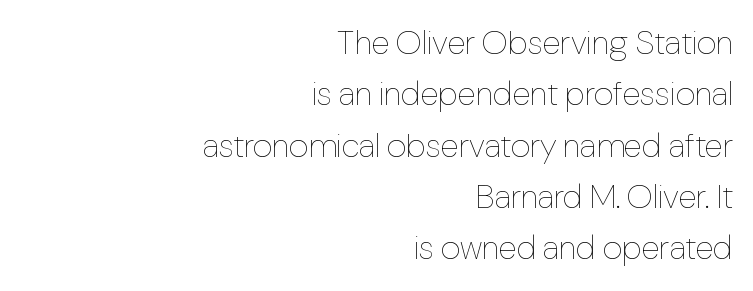
Stems here are at most as thick as an everyday book face. Quick note: underline off. You could not count columns in this text — the font is proportionally spaced. Is there much room between lines? A standard amount, neither cramped nor airy.
